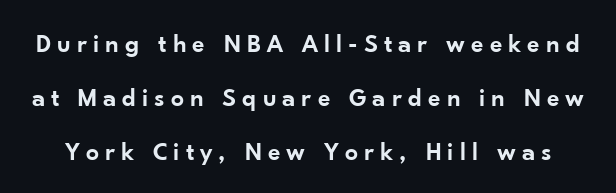
Q: Is the text bold? A: Semi-bold.
Q: Is the text italic (slanted)? A: No, it is upright.
Q: Is the text underlined? A: No.
Q: Is the spacing between letters normal or unusually wide? A: Unusually wide.
Q: Is the spacing between lines tight, normal or loose? A: Loose.
